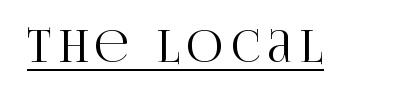
Q: Is the text italic (slanted)? A: No, it is upright.
Q: Is the typeface a serif or a sans-serif typeface? A: Serif.
Q: Is the text underlined? A: Yes.
Q: Width (condensed, normal, or wide)? A: Condensed.
Q: Stroke contrast? A: High.
Q: x-height? A: Large.
Q: Monospaced? A: No.
